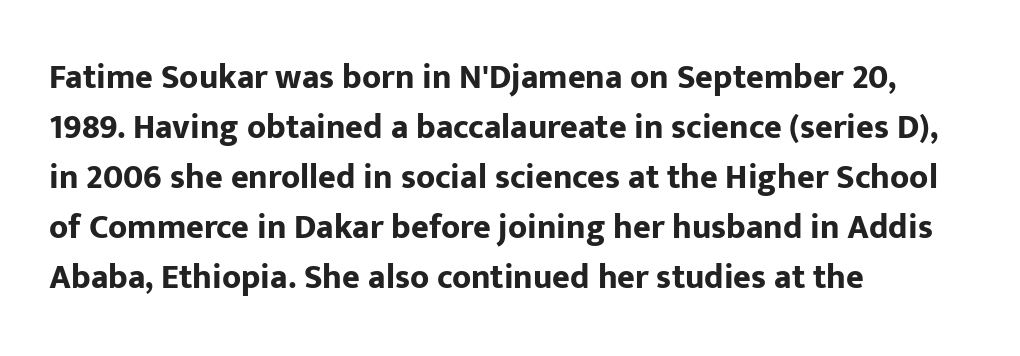
Q: Is the text bold? A: Yes.
Q: Is the text italic (slanted)? A: No, it is upright.
Q: Is the typeface a serif or a sans-serif typeface? A: Sans-serif.
Q: Is the text underlined? A: No.
Q: How is the paragraph aligned? A: Left-aligned.
Q: Is the spacing between letters normal or unusually wide? A: Normal.
Q: Is the spacing between lines tight, normal or loose? A: Normal.
Q: Width (condensed, normal, or wide)? A: Normal.
Q: Stroke contrast? A: Low.
Q: x-height? A: Medium.
Q: Monospaced? A: No.
